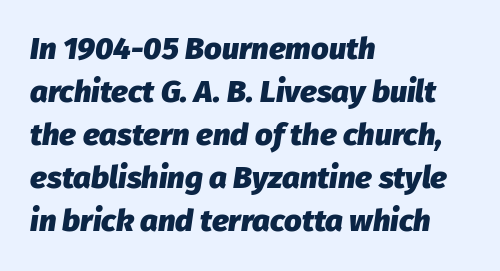
Q: Is the text bold? A: Yes.
Q: Is the text italic (slanted)? A: Yes, it leans right by about 8 degrees.
Q: Is the text underlined? A: No.
Q: How is the paragraph aligned? A: Left-aligned.
Q: Is the spacing between letters normal or unusually wide? A: Normal.
Q: Is the spacing between lines tight, normal or loose? A: Normal.
Q: Width (condensed, normal, or wide)? A: Normal.
Q: Stroke contrast? A: Low.
Q: x-height? A: Medium.
Q: Monospaced? A: No.
